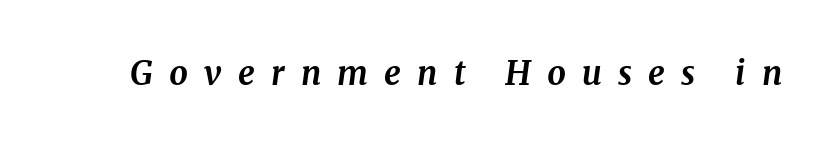
Q: Is the text bold? A: Yes.
Q: Is the text italic (slanted)? A: Yes, it leans right by about 8 degrees.
Q: Is the typeface a serif or a sans-serif typeface? A: Serif.
Q: Is the text underlined? A: No.
Q: Is the spacing between letters normal or unusually wide? A: Unusually wide.
Q: Width (condensed, normal, or wide)? A: Normal.
Q: Stroke contrast? A: Medium.
Q: x-height? A: Medium.
Q: Monospaced? A: No.
